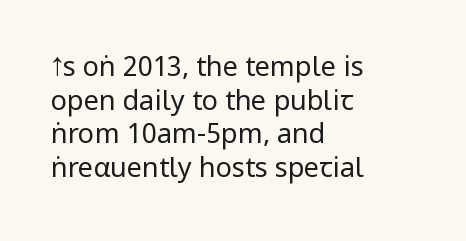
Q: Is the text bold? A: No.
Q: Is the text italic (slanted)? A: No, it is upright.
Q: Is the text underlined? A: No.
Q: How is the paragraph aligned? A: Left-aligned.
Q: Is the spacing between letters normal or unusually wide? A: Normal.
Q: Is the spacing between lines tight, normal or loose? A: Normal.
